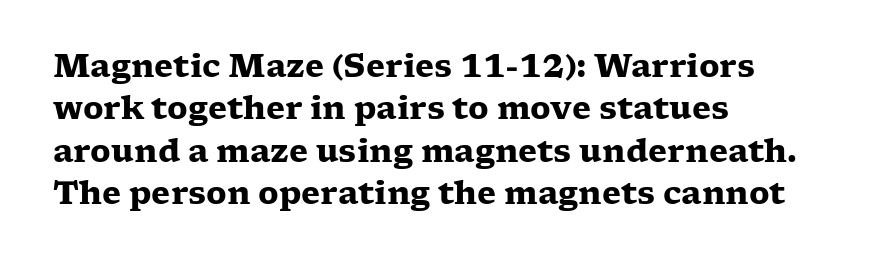
Q: Is the text bold? A: Yes.
Q: Is the text italic (slanted)? A: No, it is upright.
Q: Is the typeface a serif or a sans-serif typeface? A: Serif.
Q: Is the text underlined? A: No.
Q: How is the paragraph aligned? A: Left-aligned.
Q: Is the spacing between letters normal or unusually wide? A: Normal.
Q: Is the spacing between lines tight, normal or loose? A: Normal.
Q: Width (condensed, normal, or wide)? A: Wide.
Q: Stroke contrast? A: Low.
Q: x-height? A: Medium.
Q: Monospaced? A: No.
